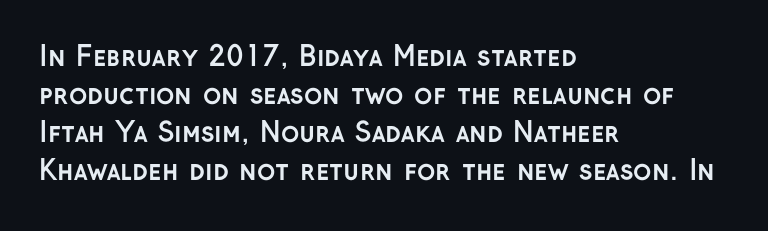
{"italic": "no", "bold": "yes", "underline": "no", "align": "left", "line_spacing": "normal", "line_spacing_ratio": 1.41, "letter_spacing": "normal", "letter_spacing_em": 0.0, "glyph_px": 27}
